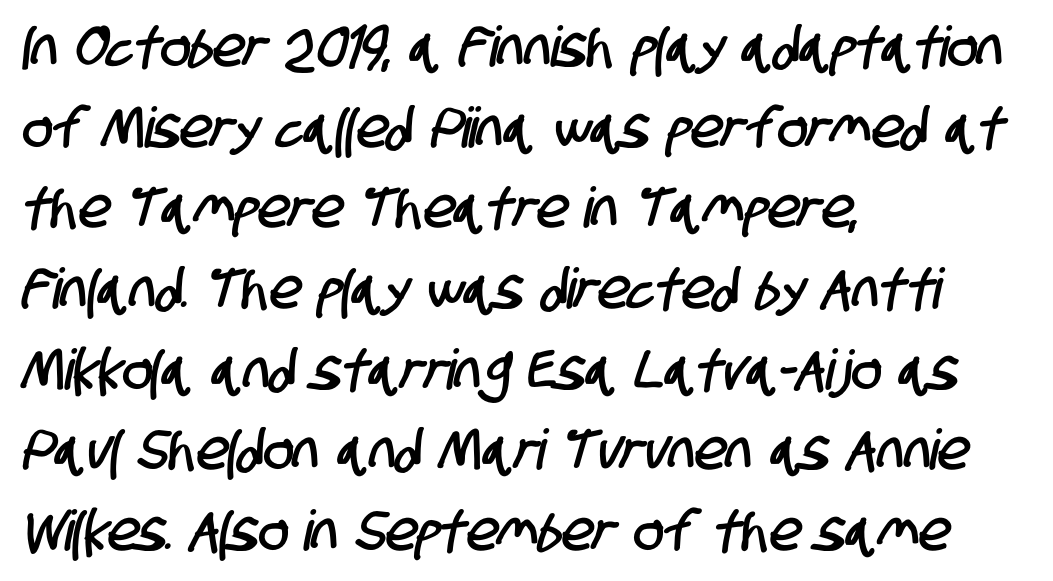
{"serif": "no", "width": "condensed", "stroke_contrast": "low", "x_height": "large", "monospaced": "no", "underline": "no", "align": "left", "line_spacing": "normal", "line_spacing_ratio": 1.44, "letter_spacing": "normal", "letter_spacing_em": 0.0, "glyph_px": 56}
